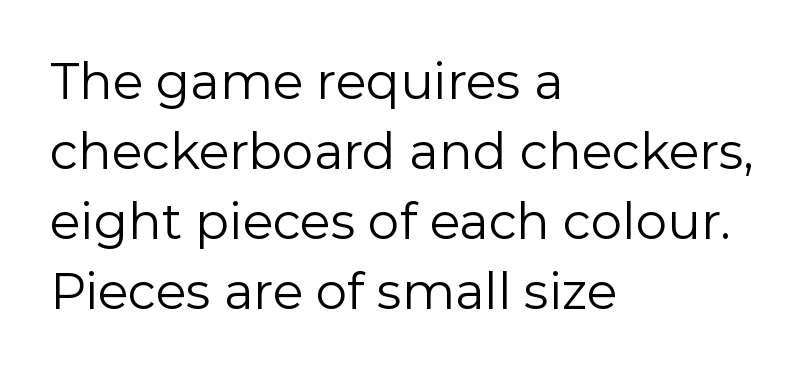
Note the varied advance widths — an 'i' is clearly narrower than an 'm'. Compared with a centered layout, this one pins lines to the left instead. The font is comparable to plain body text, perhaps lighter. This is sans-serif lettering, the kind often seen on screens and signage. Look at the tracking — it's just the regular setting, nothing added.
